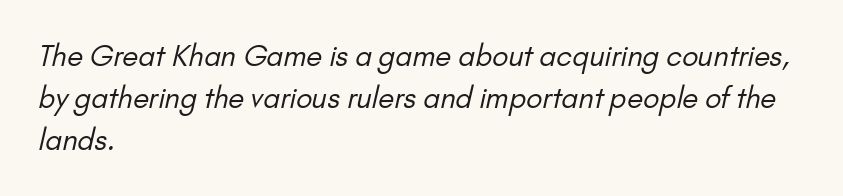
Q: Is the text bold? A: No.
Q: Is the typeface a serif or a sans-serif typeface? A: Sans-serif.
Q: Is the text underlined? A: No.
Q: How is the paragraph aligned? A: Left-aligned.
Q: Is the spacing between letters normal or unusually wide? A: Normal.
Q: Is the spacing between lines tight, normal or loose? A: Normal.
Q: Width (condensed, normal, or wide)? A: Normal.
Q: Stroke contrast? A: Low.
Q: x-height? A: Small.
Q: Monospaced? A: No.
